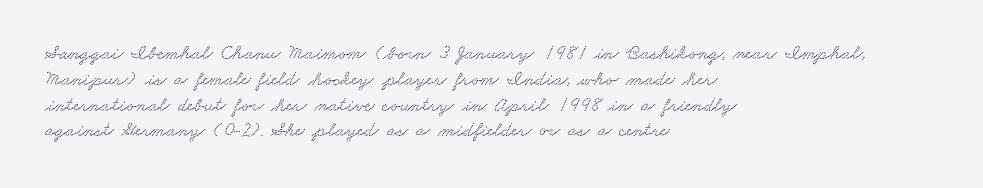
Q: Is the text underlined? A: No.
Q: How is the paragraph aligned? A: Left-aligned.
Q: Is the spacing between letters normal or unusually wide? A: Normal.
Q: Is the spacing between lines tight, normal or loose? A: Normal.
